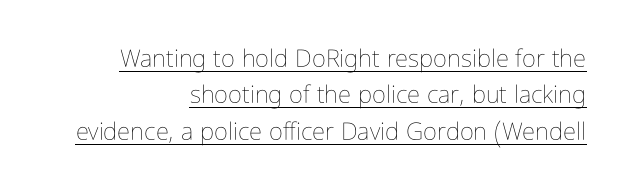
Q: Is the text bold? A: No.
Q: Is the text italic (slanted)? A: No, it is upright.
Q: Is the text underlined? A: Yes.
Q: How is the paragraph aligned? A: Right-aligned.
Q: Is the spacing between letters normal or unusually wide? A: Normal.
Q: Is the spacing between lines tight, normal or loose? A: Normal.
